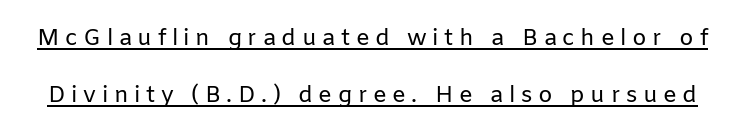
The letters stand upright; this is a roman face. Heft: none added — not bold. Each line of the rendering has a horizontal stroke beneath the glyphs. A typesetter would call this heavily tracked-out type.
